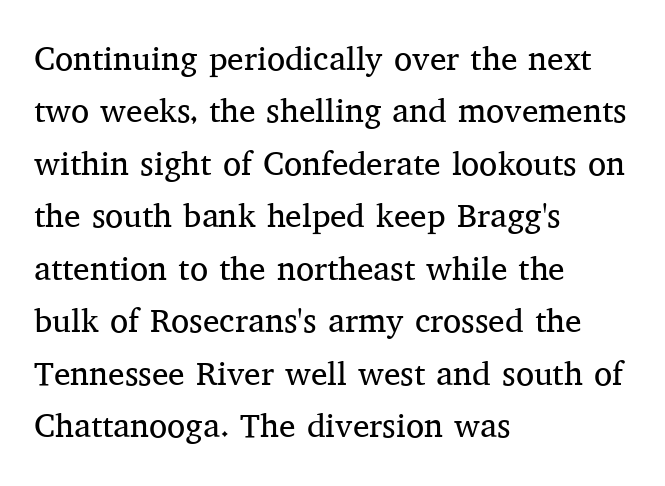
Q: Is the text bold? A: No.
Q: Is the text italic (slanted)? A: No, it is upright.
Q: Is the typeface a serif or a sans-serif typeface? A: Serif.
Q: Is the text underlined? A: No.
Q: How is the paragraph aligned? A: Left-aligned.
Q: Is the spacing between letters normal or unusually wide? A: Normal.
Q: Is the spacing between lines tight, normal or loose? A: Normal.
Q: Width (condensed, normal, or wide)? A: Normal.
Q: Stroke contrast? A: Medium.
Q: x-height? A: Medium.
Q: Monospaced? A: No.
